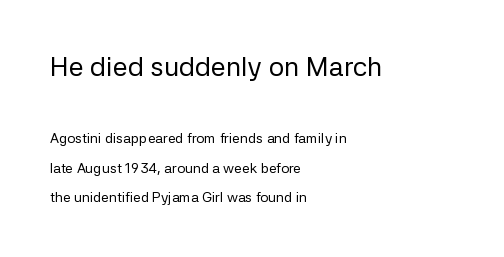
Nothing heavy about these letters — not bold at all. Beneath every word, the page is bare. Whoever set this made the first block the dominant, larger element. The designer dialed line spacing up above the default. Teacher's note: observe the even left margin — that is flush-left alignment. A typesetter would call this zero additional tracking.
